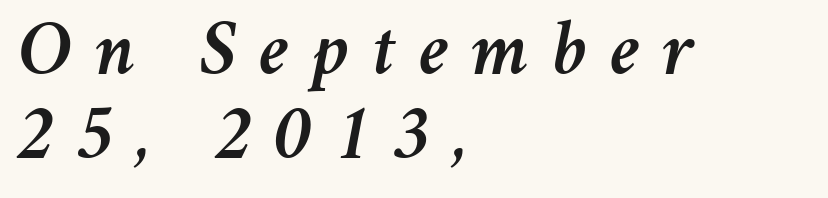
{"italic": "yes", "lean": "right", "slant_degrees": 11, "width": "normal", "stroke_contrast": "medium", "x_height": "medium", "monospaced": "no", "underline": "no", "align": "left", "line_spacing": "tight", "line_spacing_ratio": 1.08, "letter_spacing": "wide", "letter_spacing_em": 0.29, "glyph_px": 78}
